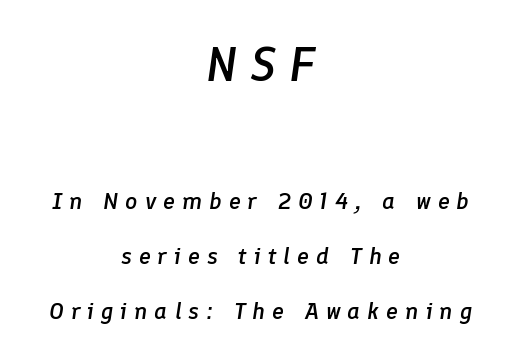
Each line is balanced around a shared central axis. A great deal of white space separates one row of letters from the next. Someone cranked the tracking dial way up on this one. The characters look somewhat weighty, a semibold short of true bold. Character widths vary here, with narrow letters taking less room than wide ones. This layout puts the oversized block above and the modest block below.
